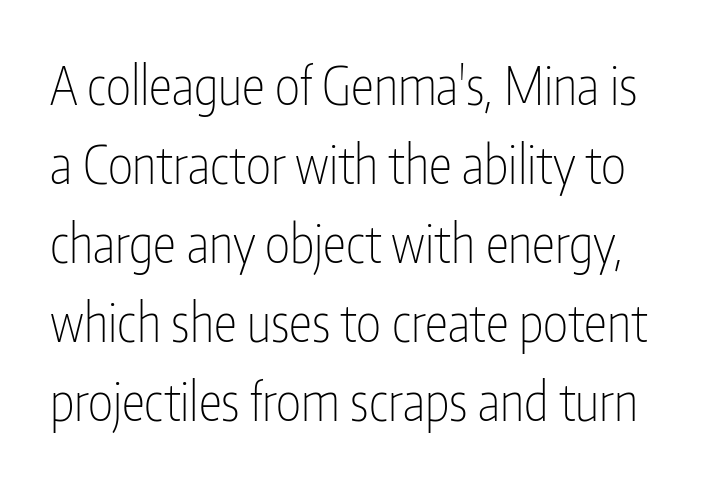
{"serif": "no", "italic": "no", "bold": "no", "weight": "thin", "width": "condensed", "stroke_contrast": "low", "x_height": "medium", "monospaced": "no", "underline": "no", "line_spacing": "normal", "line_spacing_ratio": 1.49, "letter_spacing": "normal", "letter_spacing_em": 0.0, "glyph_px": 53}
